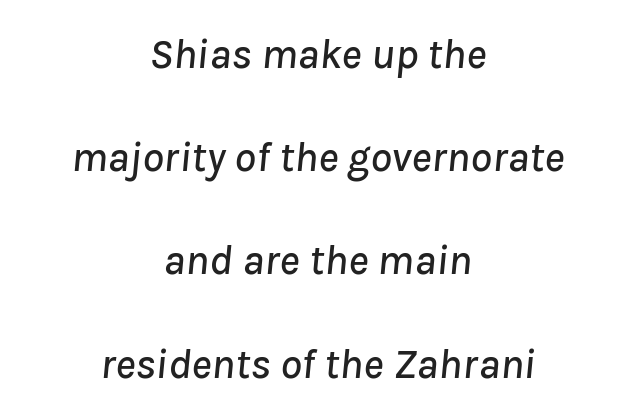
Here the designer chose a conventional face with non-uniform glyph widths. If you measured baseline to baseline, you'd find a long distance. Underline: absent. The type is set solid horizontally, with unmodified tracking. Every row of glyphs is offset so its center matches the block's center. Italic? Definitely — the glyphs are oblique.
